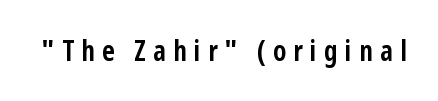
The image shows 28 px semibold, condensed sans-serif type, upright; set unusually wide letter spacing (+0.26 em), not underlined; low stroke contrast and a medium x-height.
